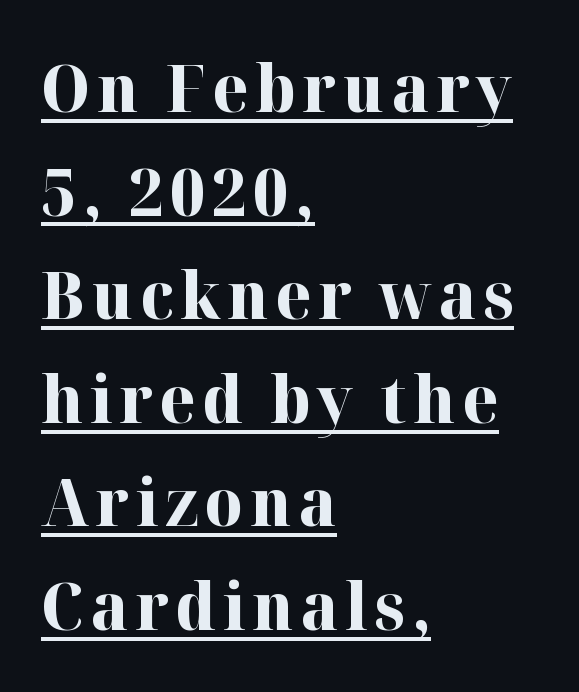
Q: Is the text bold? A: Yes.
Q: Is the text italic (slanted)? A: No, it is upright.
Q: Is the typeface a serif or a sans-serif typeface? A: Serif.
Q: Is the text underlined? A: Yes.
Q: How is the paragraph aligned? A: Left-aligned.
Q: Is the spacing between lines tight, normal or loose? A: Normal.
Q: Width (condensed, normal, or wide)? A: Normal.
Q: Stroke contrast? A: High.
Q: x-height? A: Medium.
Q: Monospaced? A: No.
